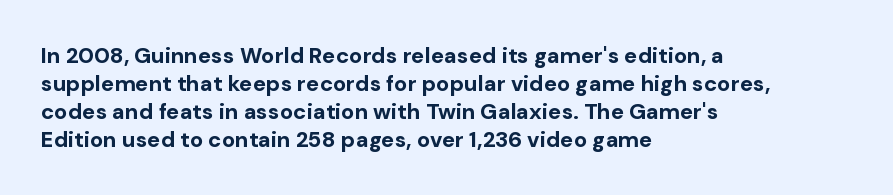
{"italic": "no", "bold": "yes", "underline": "no", "align": "left", "line_spacing": "normal", "line_spacing_ratio": 1.27, "letter_spacing": "normal", "letter_spacing_em": 0.0, "glyph_px": 22}
